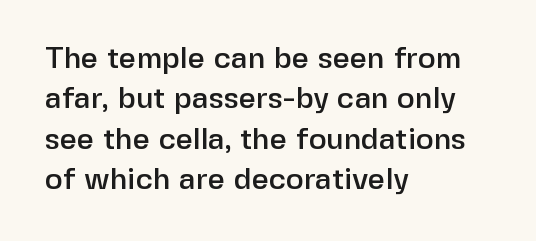
{"serif": "no", "italic": "no", "width": "normal", "stroke_contrast": "low", "x_height": "medium", "monospaced": "no", "underline": "no", "align": "left", "line_spacing": "normal", "line_spacing_ratio": 1.35, "letter_spacing": "normal", "letter_spacing_em": 0.0, "glyph_px": 30}
